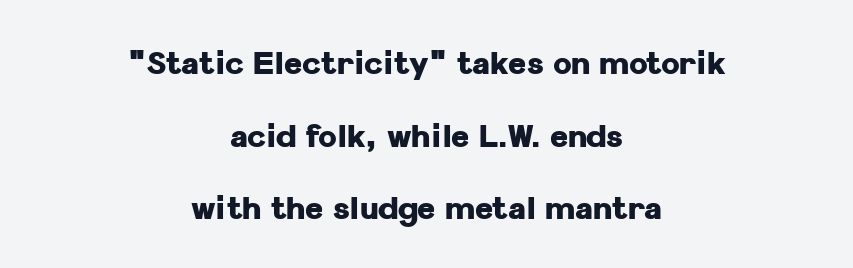
{"serif": "no", "italic": "no", "bold": "yes", "weight": "heavy", "width": "normal", "stroke_contrast": "low", "x_height": "medium", "monospaced": "no", "underline": "no", "align": "center", "line_spacing": "loose", "line_spacing_ratio": 2.34, "letter_spacing": "normal", "letter_spacing_em": 0.0, "glyph_px": 31}
